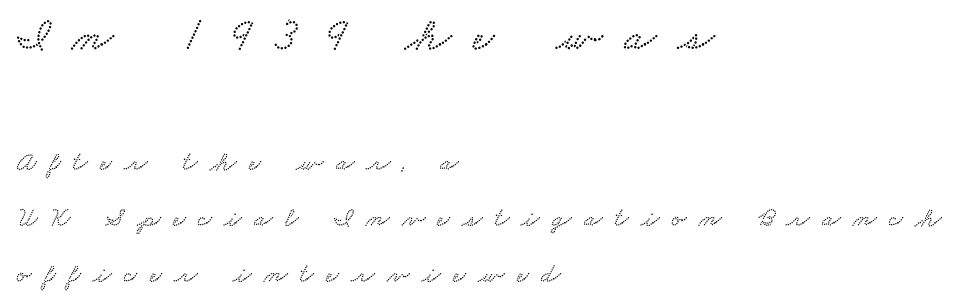
Q: Is the text underlined? A: No.
Q: How is the paragraph aligned? A: Left-aligned.
Q: Is the spacing between letters normal or unusually wide? A: Unusually wide.
Q: Is the spacing between lines tight, normal or loose? A: Loose.
Q: Which block of text is set in a larger size, the first (top) or the second (bottom)? A: The first (top) one.
Q: Width (condensed, normal, or wide)? A: Wide.
Q: Stroke contrast? A: Low.
Q: x-height? A: Small.
Q: Monospaced? A: No.
